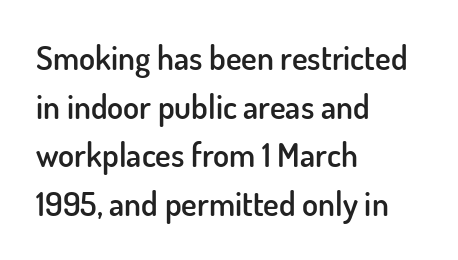
The image shows 33 px semibold sans-serif type, upright; set left-aligned, normal line spacing (1.47x), normal letter spacing, not underlined; low stroke contrast and a small x-height.
